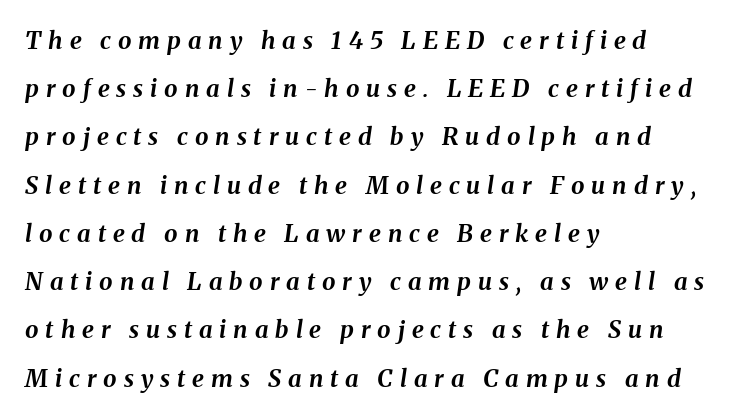
Q: Is the text bold? A: Yes.
Q: Is the text italic (slanted)? A: Yes, it leans right by about 8 degrees.
Q: Is the text underlined? A: No.
Q: How is the paragraph aligned? A: Left-aligned.
Q: Is the spacing between letters normal or unusually wide? A: Unusually wide.
Q: Is the spacing between lines tight, normal or loose? A: Loose.
